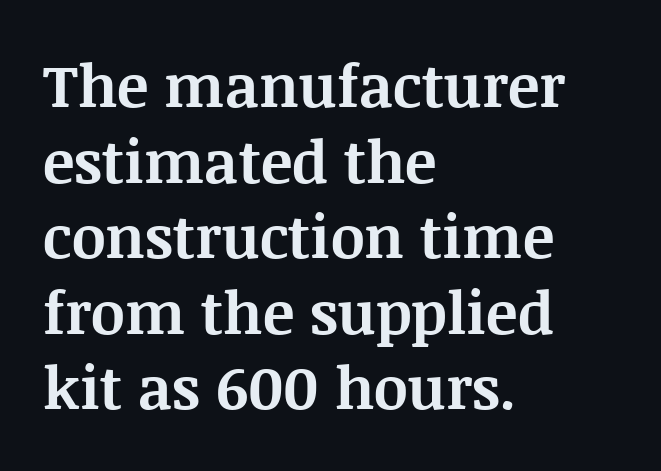
The image shows 59 px bold serif type, upright; set left-aligned, normal line spacing (1.28x), normal letter spacing, not underlined; medium stroke contrast and a large x-height.
